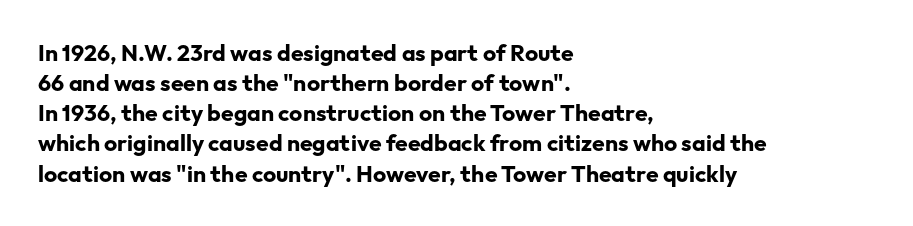
The image shows 23 px bold type, upright; set left-aligned, normal line spacing (1.31x), normal letter spacing, not underlined.
